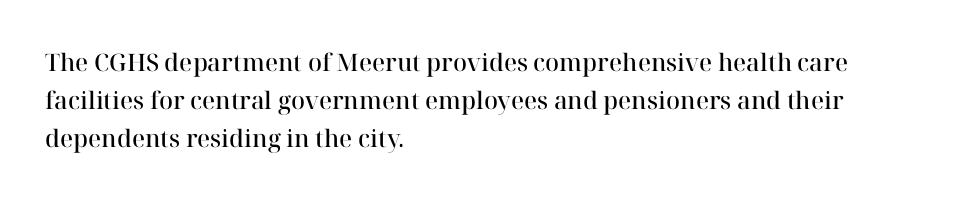
The image shows 24 px text type, upright; set left-aligned, normal line spacing (1.59x), normal letter spacing, not underlined.
